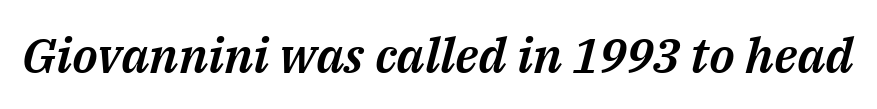
The image shows 49 px text type, italic (leaning right); set normal letter spacing, not underlined; medium stroke contrast and a medium x-height.
